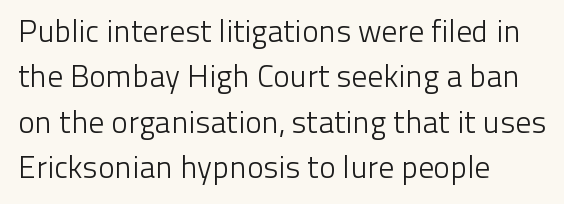
Q: Is the text bold? A: No.
Q: Is the text italic (slanted)? A: No, it is upright.
Q: Is the typeface a serif or a sans-serif typeface? A: Sans-serif.
Q: Is the text underlined? A: No.
Q: How is the paragraph aligned? A: Left-aligned.
Q: Is the spacing between letters normal or unusually wide? A: Normal.
Q: Is the spacing between lines tight, normal or loose? A: Normal.
Q: Width (condensed, normal, or wide)? A: Normal.
Q: Stroke contrast? A: Low.
Q: x-height? A: Medium.
Q: Monospaced? A: No.
